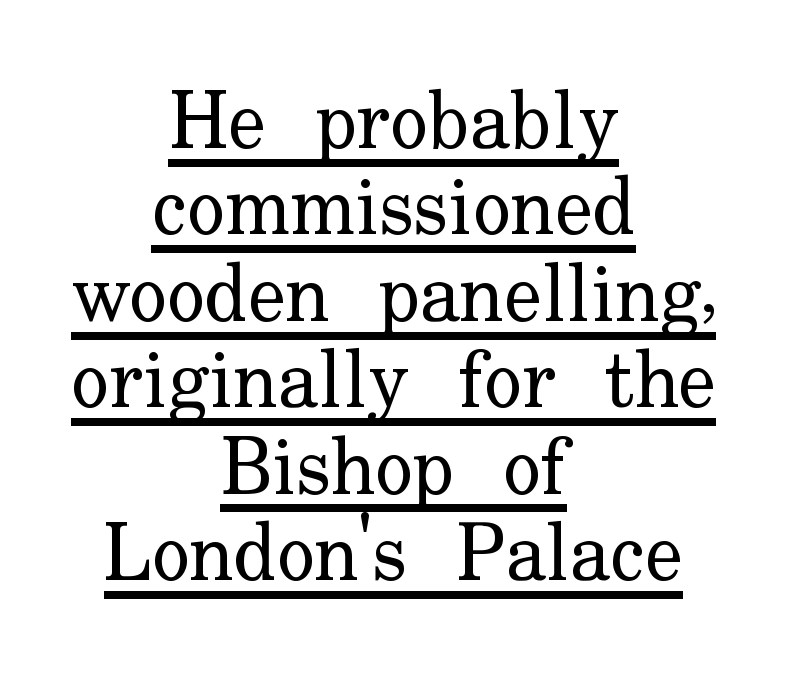
Q: Is the text bold? A: No.
Q: Is the text italic (slanted)? A: No, it is upright.
Q: Is the typeface a serif or a sans-serif typeface? A: Serif.
Q: Is the text underlined? A: Yes.
Q: How is the paragraph aligned? A: Centered.
Q: Is the spacing between letters normal or unusually wide? A: Normal.
Q: Is the spacing between lines tight, normal or loose? A: Tight.
Q: Width (condensed, normal, or wide)? A: Normal.
Q: Stroke contrast? A: Low.
Q: x-height? A: Small.
Q: Monospaced? A: No.
